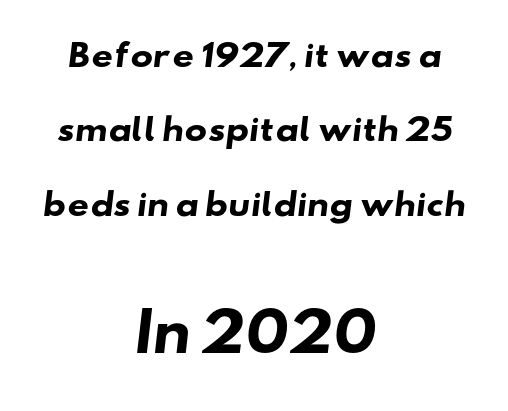
{"serif": "no", "bold": "yes", "weight": "heavy", "width": "wide", "stroke_contrast": "low", "x_height": "small", "monospaced": "no", "underline": "no", "align": "center", "line_spacing": "loose", "line_spacing_ratio": 2.48, "letter_spacing": "normal", "letter_spacing_em": 0.0, "larger_block": "second", "size_ratio": 1.73, "glyph_px": 52}
